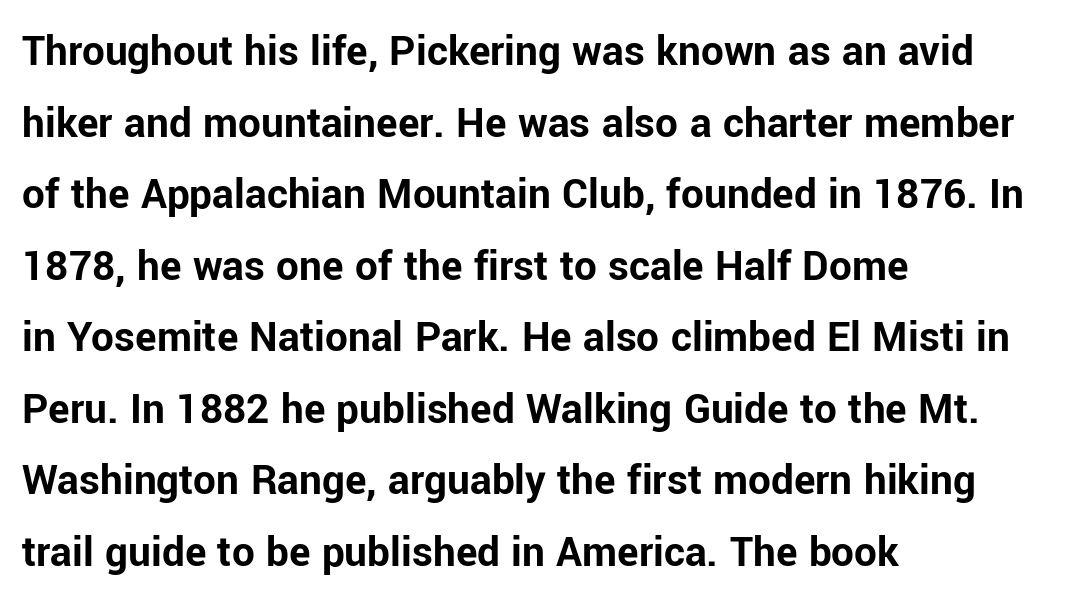
{"serif": "no", "italic": "no", "bold": "yes", "weight": "bold", "width": "normal", "stroke_contrast": "low", "x_height": "medium", "monospaced": "no", "underline": "no", "align": "left", "line_spacing": "normal", "line_spacing_ratio": 1.59, "letter_spacing": "normal", "letter_spacing_em": 0.0, "glyph_px": 45}
